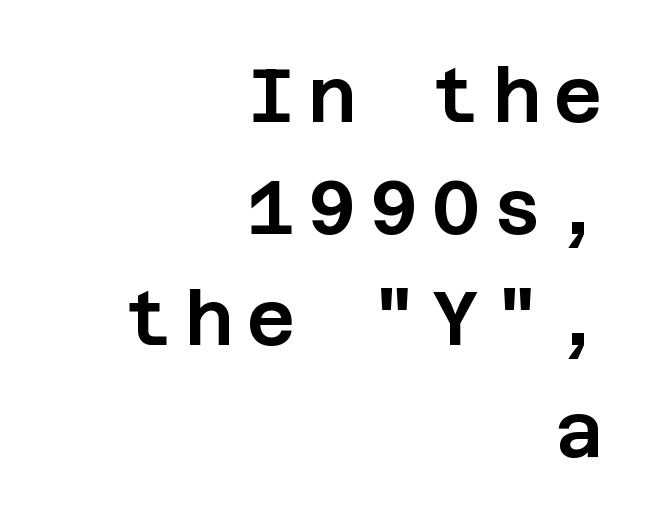
This is the regular roman posture of the typeface. Unlike a traditional serif, this face leaves its strokes unadorned. In terms of leading, this rendering sits right in the middle. Anything drawn beneath the words? Only blank space. These lines stack with their right ends in a neat column.
